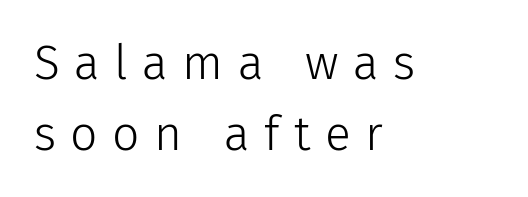
Stroke terminals: plain, sans-serif. Short note: letters widely spaced. Check under the words: just untouched page. The lines are quadded left.
